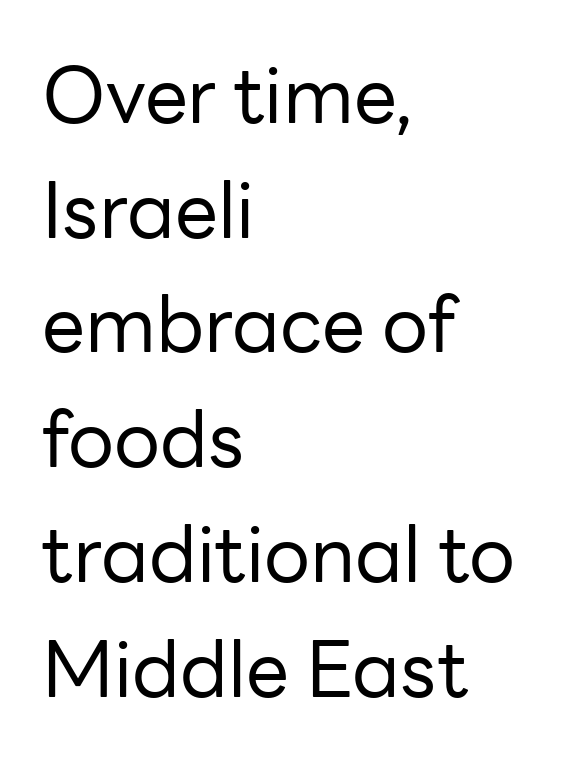
{"serif": "no", "italic": "no", "bold": "no", "weight": "regular", "width": "normal", "stroke_contrast": "low", "x_height": "medium", "monospaced": "no", "underline": "no", "align": "left", "line_spacing": "normal", "line_spacing_ratio": 1.49, "letter_spacing": "normal", "letter_spacing_em": 0.0, "glyph_px": 77}
